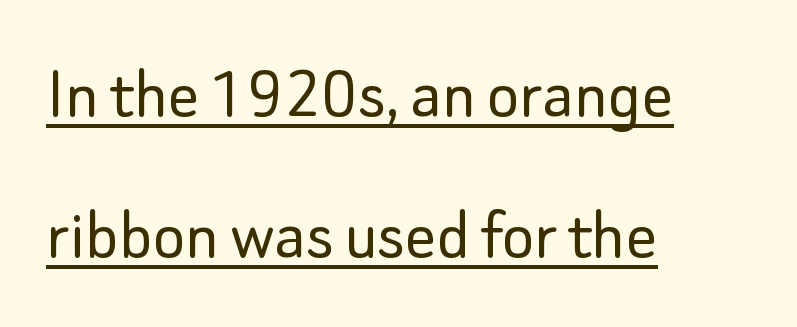
{"serif": "no", "italic": "no", "bold": "no", "weight": "light", "width": "normal", "stroke_contrast": "low", "x_height": "small", "monospaced": "no", "underline": "yes", "align": "left", "line_spacing_ratio": 1.83, "letter_spacing": "normal", "letter_spacing_em": 0.0, "glyph_px": 77}
